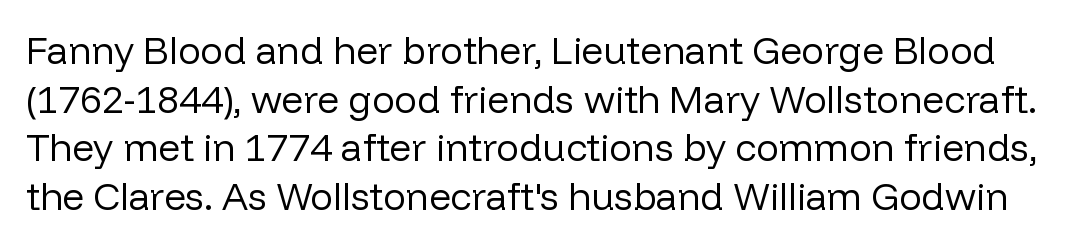
Q: Is the text bold? A: No.
Q: Is the text italic (slanted)? A: No, it is upright.
Q: Is the typeface a serif or a sans-serif typeface? A: Sans-serif.
Q: Is the text underlined? A: No.
Q: Is the spacing between letters normal or unusually wide? A: Normal.
Q: Is the spacing between lines tight, normal or loose? A: Normal.
Q: Width (condensed, normal, or wide)? A: Normal.
Q: Stroke contrast? A: Low.
Q: x-height? A: Medium.
Q: Monospaced? A: No.
